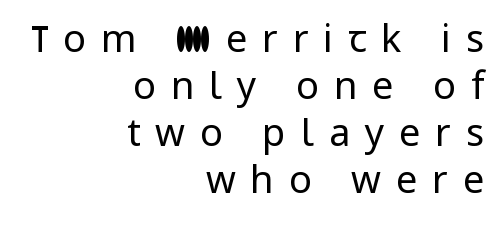
Q: Is the text bold? A: No.
Q: Is the text italic (slanted)? A: No, it is upright.
Q: Is the typeface a serif or a sans-serif typeface? A: Sans-serif.
Q: Is the text underlined? A: No.
Q: How is the paragraph aligned? A: Right-aligned.
Q: Is the spacing between letters normal or unusually wide? A: Unusually wide.
Q: Width (condensed, normal, or wide)? A: Normal.
Q: Stroke contrast? A: Low.
Q: x-height? A: Medium.
Q: Monospaced? A: No.
